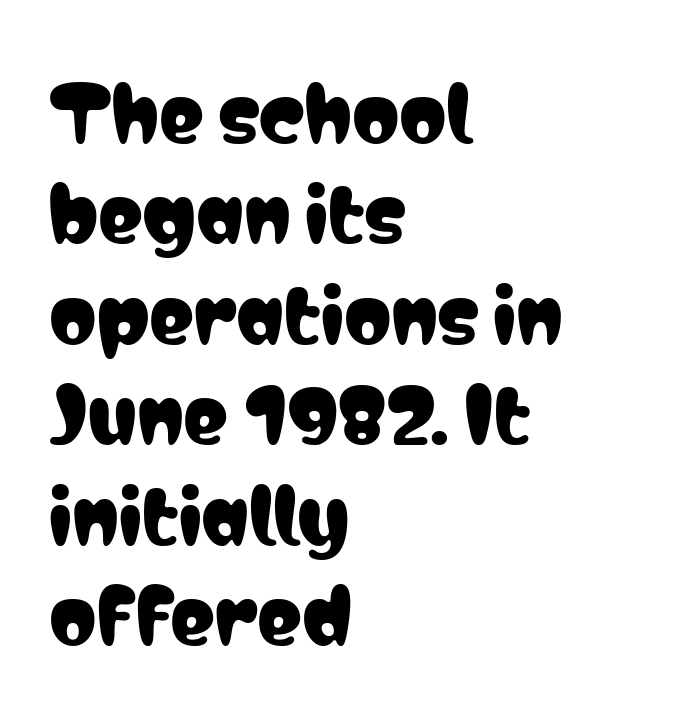
Inter-character spacing is left at the font's built-in metrics. The ragged edge is on the right, which tells us the setting is flush left. Here the designer chose a conventional face with non-uniform glyph widths. This block has exactly the height ordinary leading produces.
